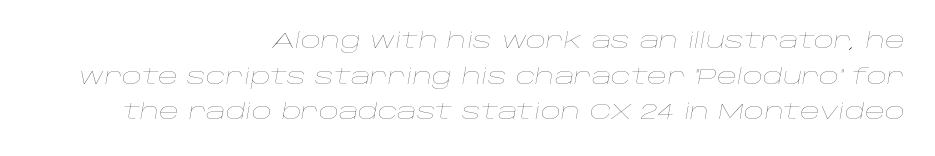
The image shows 22 px text type, italic (leaning right); set right-aligned, normal line spacing (1.62x), normal letter spacing, not underlined.
